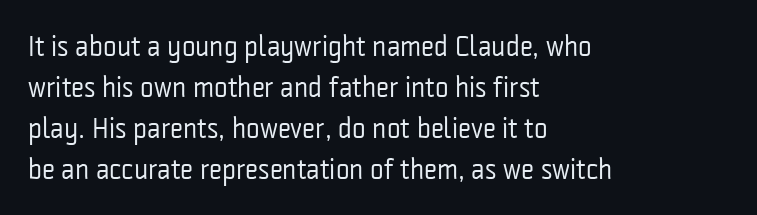
The gap between lines stays unmarked. Posture: vertical. This sample is left-justified, so line endings fall wherever the words run out. A quiet, ordinary-to-light weight characterises the typeface.
